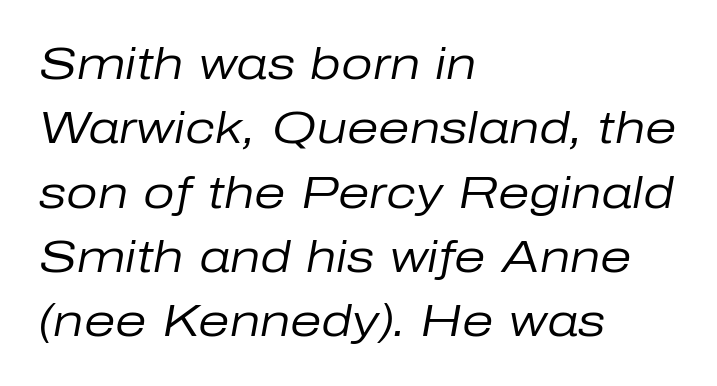
Q: Is the text bold? A: No.
Q: Is the text italic (slanted)? A: Yes, it leans right by about 10 degrees.
Q: Is the text underlined? A: No.
Q: How is the paragraph aligned? A: Left-aligned.
Q: Is the spacing between letters normal or unusually wide? A: Normal.
Q: Is the spacing between lines tight, normal or loose? A: Normal.
Q: Width (condensed, normal, or wide)? A: Normal.
Q: Stroke contrast? A: Low.
Q: x-height? A: Medium.
Q: Monospaced? A: No.
